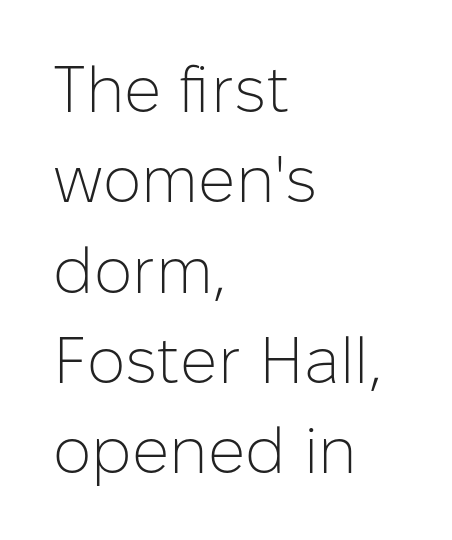
These lines are rendered in a variable-pitch font. Line spacing here is normal. Caption: face not bold, strokes unweighted. Students, note that the glyphs here touch the page at normal intervals. The text was rendered using a sans face with plain stroke endings. In CSS terms this would be text-align: left.
